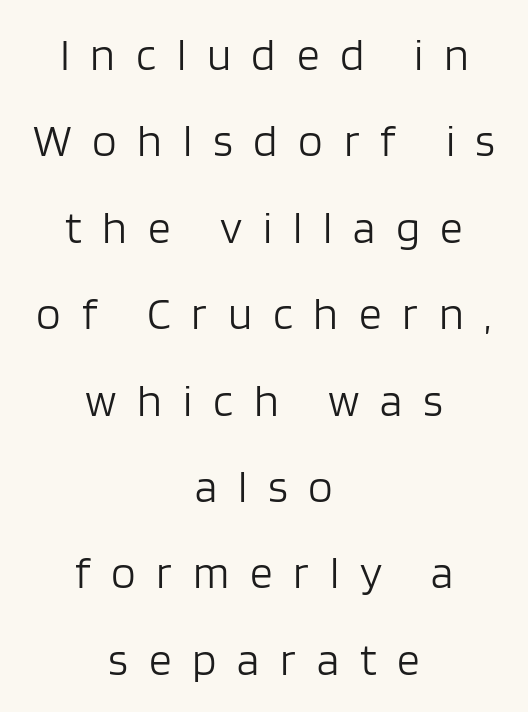
Q: Is the text bold? A: No.
Q: Is the text italic (slanted)? A: No, it is upright.
Q: Is the typeface a serif or a sans-serif typeface? A: Sans-serif.
Q: Is the text underlined? A: No.
Q: How is the paragraph aligned? A: Centered.
Q: Is the spacing between letters normal or unusually wide? A: Unusually wide.
Q: Is the spacing between lines tight, normal or loose? A: Loose.
Q: Width (condensed, normal, or wide)? A: Normal.
Q: Stroke contrast? A: Low.
Q: x-height? A: Large.
Q: Monospaced? A: No.
